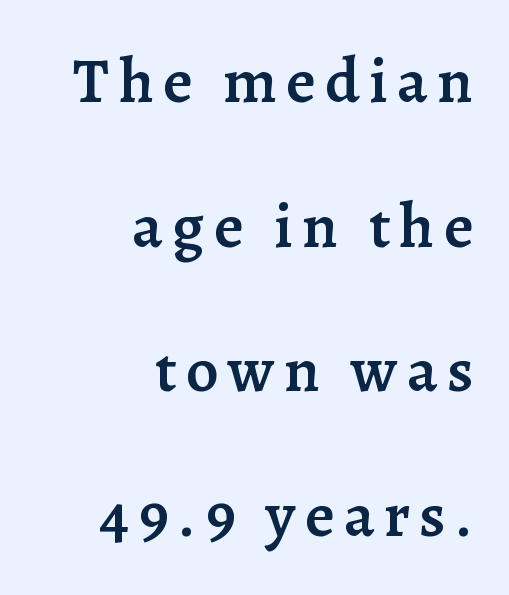
This sample has the flowing, uneven cadence of proportional lettering. A semibold gives these letters moderate extra thickness, short of bold. Font category for this specimen: serif. Does the copy run flush right? Yes — the right margin is perfectly even. Quick note: interline space is abundant. The glyphs are unaccompanied by any horizontal stroke below them.
